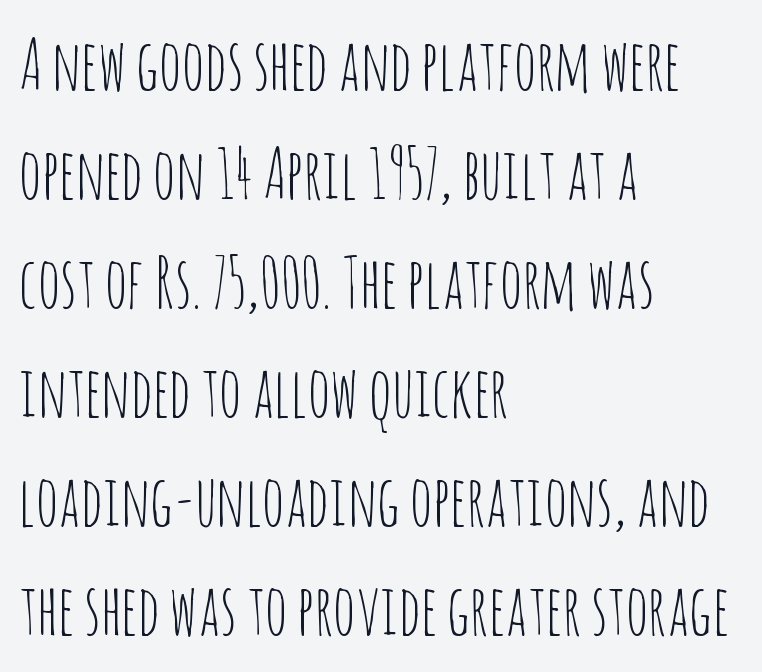
Q: Is the text bold? A: No.
Q: Is the text italic (slanted)? A: No, it is upright.
Q: Is the typeface a serif or a sans-serif typeface? A: Sans-serif.
Q: Is the text underlined? A: No.
Q: How is the paragraph aligned? A: Left-aligned.
Q: Is the spacing between letters normal or unusually wide? A: Normal.
Q: Is the spacing between lines tight, normal or loose? A: Normal.
Q: Width (condensed, normal, or wide)? A: Condensed.
Q: Stroke contrast? A: Low.
Q: x-height? A: Large.
Q: Monospaced? A: No.
